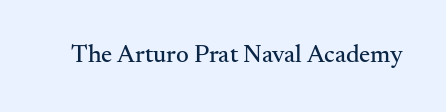
{"italic": "no", "underline": "no", "letter_spacing": "normal", "letter_spacing_em": 0.0, "glyph_px": 25}
